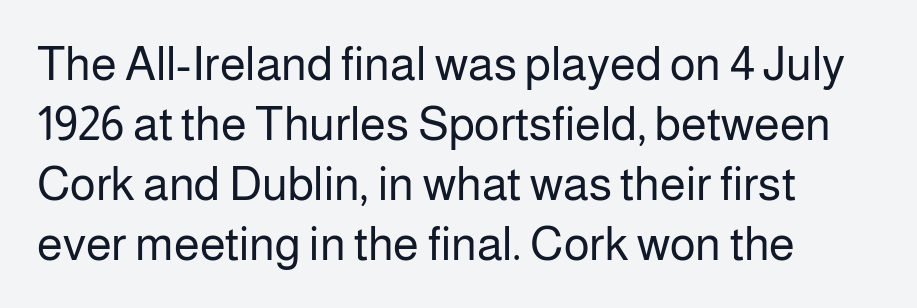
Teacher's note: observe the even left margin — that is flush-left alignment. The letters advance in unequal steps, a hallmark of proportional type. The font's upright variant was chosen for this text. Unlike a traditional serif, this face leaves its strokes unadorned. Does the leading feel generous? No, just average.
